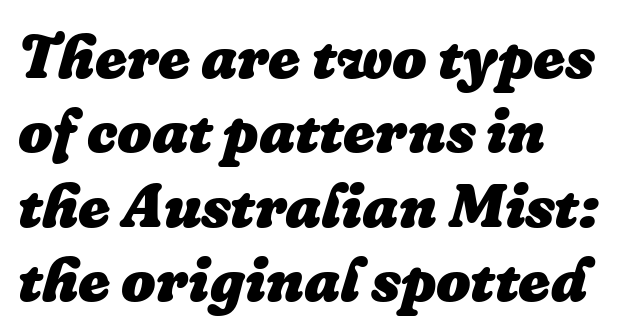
Does the copy run flush right? No — it runs flush left. Words appear dense and cohesive because spacing is normal. It's the slanting kind of type. A bare baseline throughout the passage.
